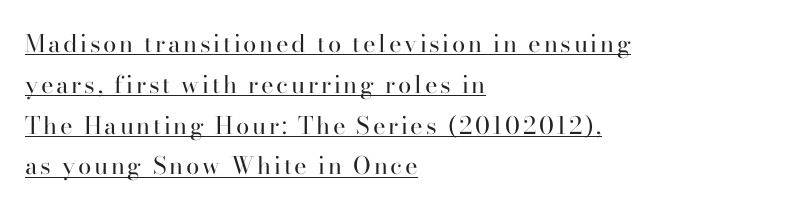
Q: Is the text bold? A: No.
Q: Is the text italic (slanted)? A: No, it is upright.
Q: Is the text underlined? A: Yes.
Q: How is the paragraph aligned? A: Left-aligned.
Q: Is the spacing between lines tight, normal or loose? A: Normal.
